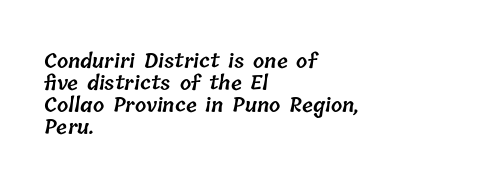
The image shows 20 px text type; set left-aligned, tight line spacing (1.1x), normal letter spacing, not underlined.
